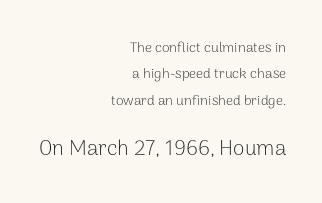
{"italic": "no", "bold": "no", "underline": "no", "align": "right", "line_spacing_ratio": 1.88, "letter_spacing": "normal", "letter_spacing_em": 0.0, "larger_block": "second", "size_ratio": 1.5, "glyph_px": 21}
